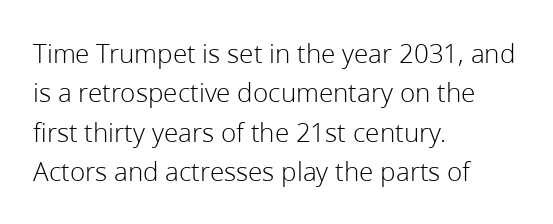
Do the characters align in a grid? No, the font is proportional. Unmarked baselines from the first word to the last. The face looks like a standard text weight, possibly lighter. Does the copy run flush right? No — it runs flush left.
